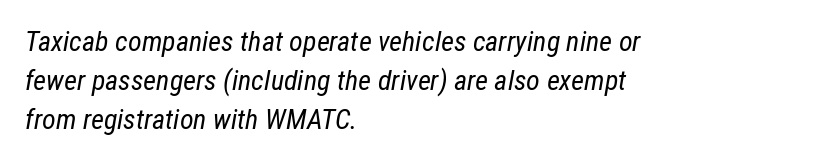
Is the type slanted? Yes — the strokes lean at a clear angle. Nobody touched the tracking dial on this one. Rows of type keep a routine distance in the vertical direction. Caption: multi-line text, flush left, ragged right.
